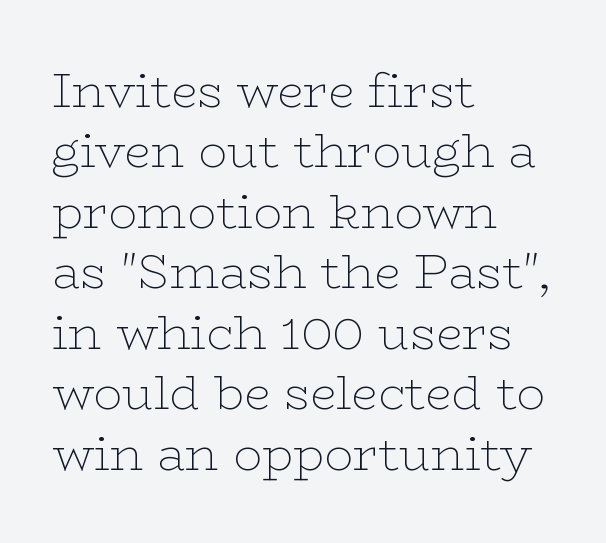
Q: Is the text bold? A: No.
Q: Is the text italic (slanted)? A: No, it is upright.
Q: Is the typeface a serif or a sans-serif typeface? A: Serif.
Q: Is the text underlined? A: No.
Q: How is the paragraph aligned? A: Left-aligned.
Q: Is the spacing between letters normal or unusually wide? A: Normal.
Q: Is the spacing between lines tight, normal or loose? A: Normal.
Q: Width (condensed, normal, or wide)? A: Wide.
Q: Stroke contrast? A: Low.
Q: x-height? A: Medium.
Q: Monospaced? A: No.
